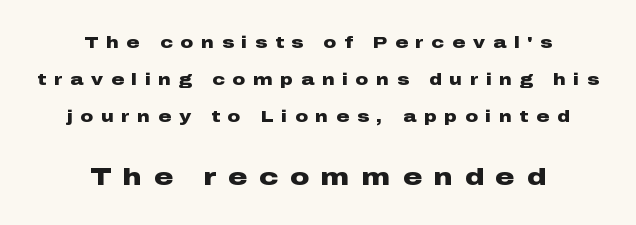
Q: Is the text bold? A: Yes.
Q: Is the text italic (slanted)? A: No, it is upright.
Q: Is the text underlined? A: No.
Q: How is the paragraph aligned? A: Centered.
Q: Is the spacing between letters normal or unusually wide? A: Unusually wide.
Q: Is the spacing between lines tight, normal or loose? A: Loose.
Q: Which block of text is set in a larger size, the first (top) or the second (bottom)? A: The second (bottom) one.
